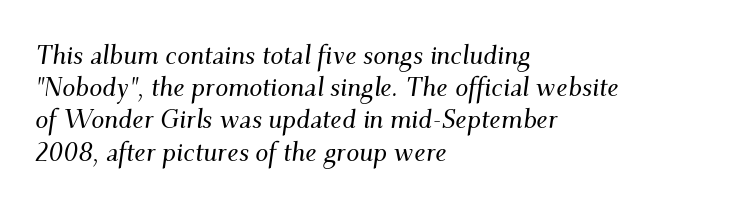
{"italic": "yes", "lean": "right", "slant_degrees": 9, "underline": "no", "align": "left", "line_spacing_ratio": 1.24, "letter_spacing": "normal", "letter_spacing_em": 0.0, "glyph_px": 26}
